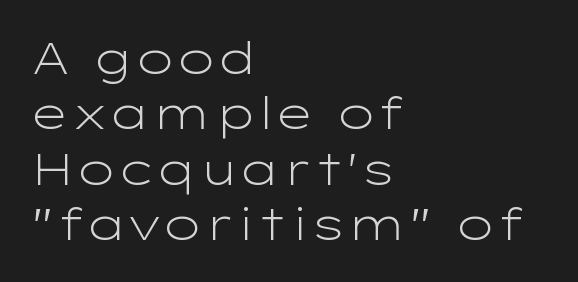
Whoever set this chose a conventional vertical rhythm. The rendering shows plain stroke endings on the letterforms — a sans-serif design. Posture: straight, roman, zero tilt. Do the characters align in a grid? No, the font is proportional.
